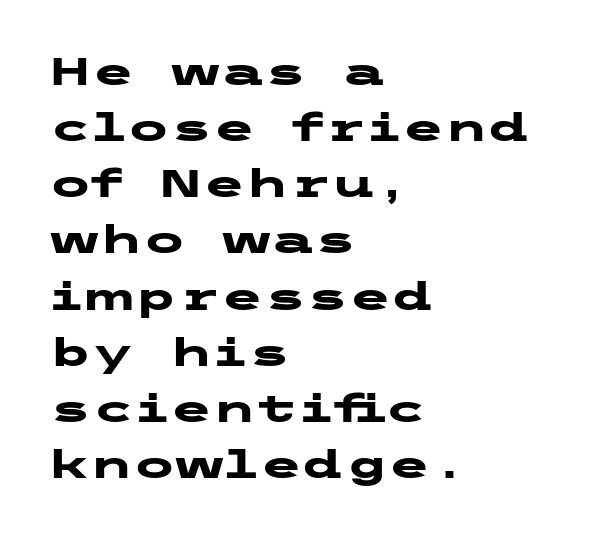
Q: Is the text bold? A: Yes.
Q: Is the text italic (slanted)? A: No, it is upright.
Q: Is the typeface a serif or a sans-serif typeface? A: Sans-serif.
Q: Is the text underlined? A: No.
Q: How is the paragraph aligned? A: Left-aligned.
Q: Is the spacing between letters normal or unusually wide? A: Normal.
Q: Is the spacing between lines tight, normal or loose? A: Normal.
Q: Width (condensed, normal, or wide)? A: Wide.
Q: Stroke contrast? A: Low.
Q: x-height? A: Medium.
